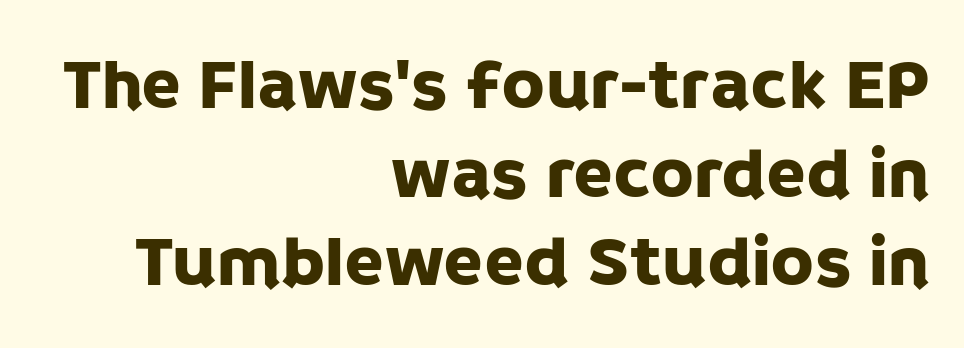
Q: Is the text italic (slanted)? A: No, it is upright.
Q: Is the typeface a serif or a sans-serif typeface? A: Sans-serif.
Q: Is the text underlined? A: No.
Q: How is the paragraph aligned? A: Right-aligned.
Q: Is the spacing between letters normal or unusually wide? A: Normal.
Q: Width (condensed, normal, or wide)? A: Normal.
Q: Stroke contrast? A: Low.
Q: x-height? A: Large.
Q: Monospaced? A: No.
